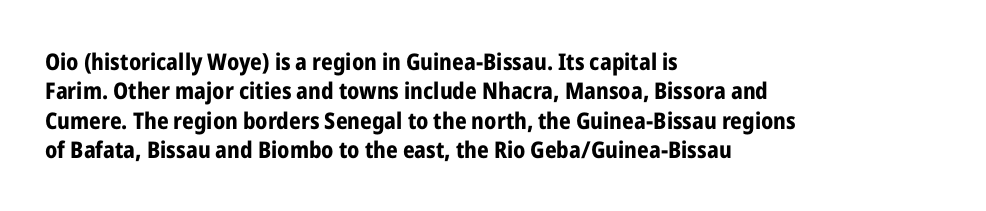
In terms of posture, this sample is upright. Whoever set this chose a conventional vertical rhythm. The space directly below the letters is spotless. A typesetter would call this zero additional tracking.
